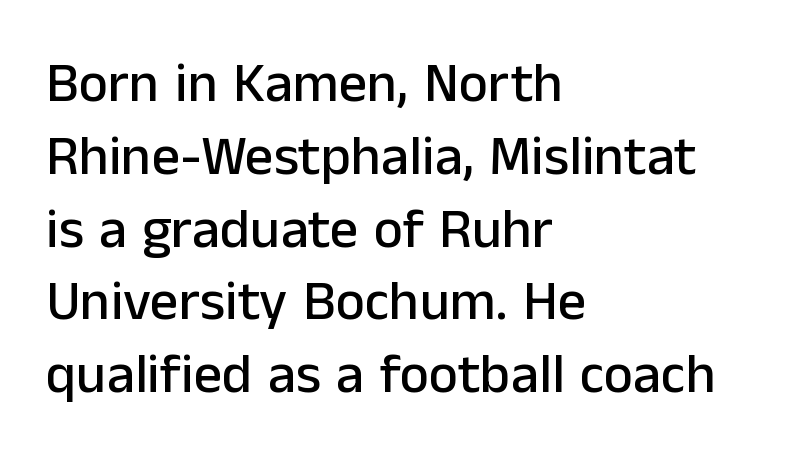
The rendering uses natural spacing where letterforms have individual widths. Type without underlining. Italic? Not at all — the glyphs are vertical. Typeset ragged right — the left edge is the straight one.
